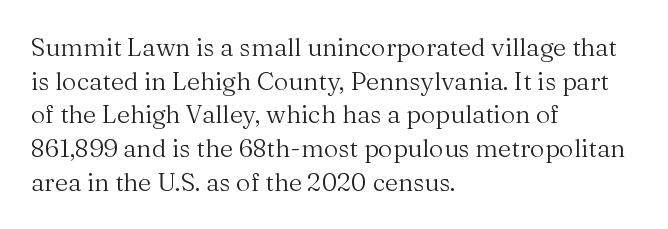
{"italic": "no", "bold": "no", "underline": "no", "align": "left", "line_spacing": "normal", "line_spacing_ratio": 1.35, "letter_spacing": "normal", "letter_spacing_em": 0.0, "glyph_px": 25}
